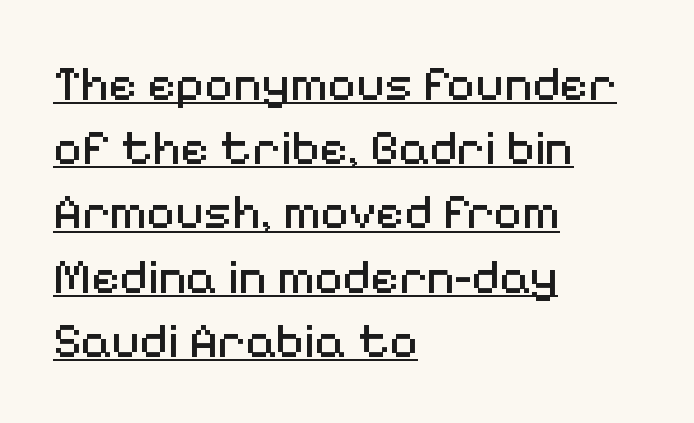
Decoration check: the copy is underlined. The line texture is even and compact thanks to regular tracking. To sum up the face: it is a sans, with no serifs. Stems and bowls with no extra thickness — not bold.
